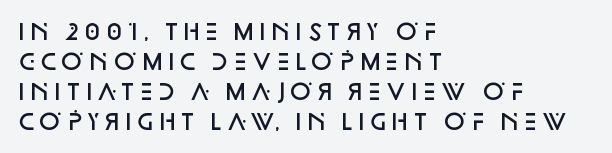
{"italic": "no", "bold": "semi", "underline": "no", "align": "left", "line_spacing": "normal", "line_spacing_ratio": 1.36, "letter_spacing": "normal", "letter_spacing_em": 0.0, "glyph_px": 22}
